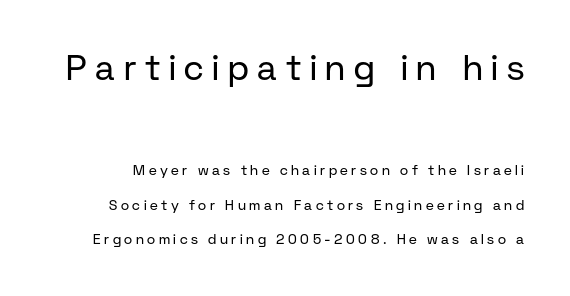
The glyphs are unaccompanied by any horizontal stroke below them. This rendering employs a face without finishing strokes, i.e., a sans-serif. Looks like regular typesetting: each glyph gets only the width it needs. Horizontal bands of white between lines are thick stripes.
